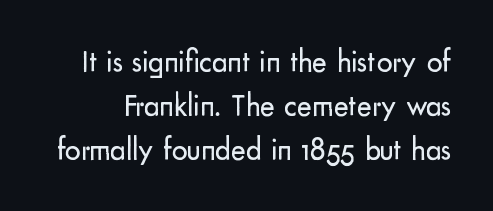
Q: Is the text bold? A: No.
Q: Is the text italic (slanted)? A: No, it is upright.
Q: Is the typeface a serif or a sans-serif typeface? A: Sans-serif.
Q: Is the text underlined? A: No.
Q: Is the spacing between letters normal or unusually wide? A: Normal.
Q: Is the spacing between lines tight, normal or loose? A: Normal.
Q: Width (condensed, normal, or wide)? A: Normal.
Q: Stroke contrast? A: Low.
Q: x-height? A: Small.
Q: Monospaced? A: No.
